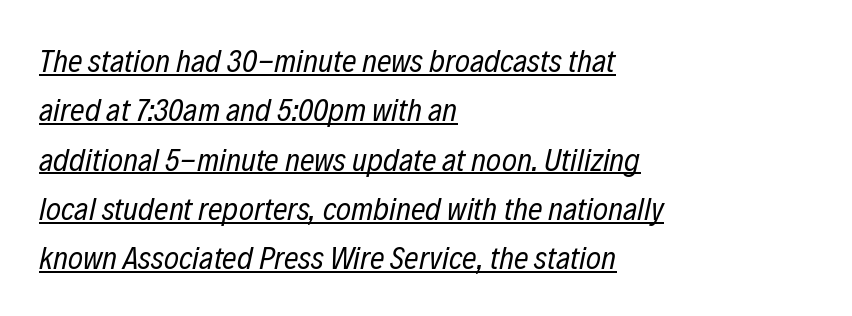
Q: Is the text bold? A: No.
Q: Is the text italic (slanted)? A: Yes, it leans right by about 12 degrees.
Q: Is the text underlined? A: Yes.
Q: How is the paragraph aligned? A: Left-aligned.
Q: Is the spacing between letters normal or unusually wide? A: Normal.
Q: Is the spacing between lines tight, normal or loose? A: Normal.
Q: Width (condensed, normal, or wide)? A: Condensed.
Q: Stroke contrast? A: Low.
Q: x-height? A: Medium.
Q: Monospaced? A: No.
